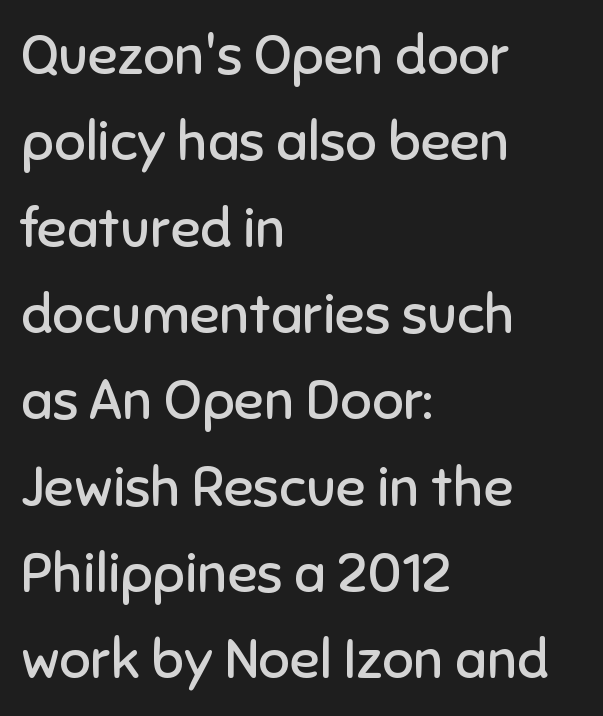
The image shows 55 px regular-weight sans-serif type, upright; set left-aligned, normal line spacing (1.57x), normal letter spacing, not underlined; low stroke contrast and a medium x-height.
